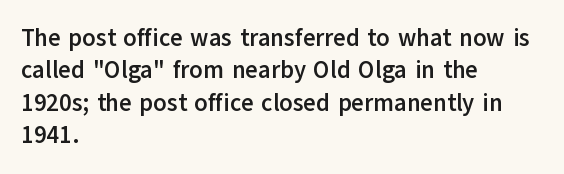
{"italic": "no", "bold": "yes", "underline": "no", "align": "left", "line_spacing": "normal", "line_spacing_ratio": 1.35, "letter_spacing": "normal", "letter_spacing_em": 0.0, "glyph_px": 24}
